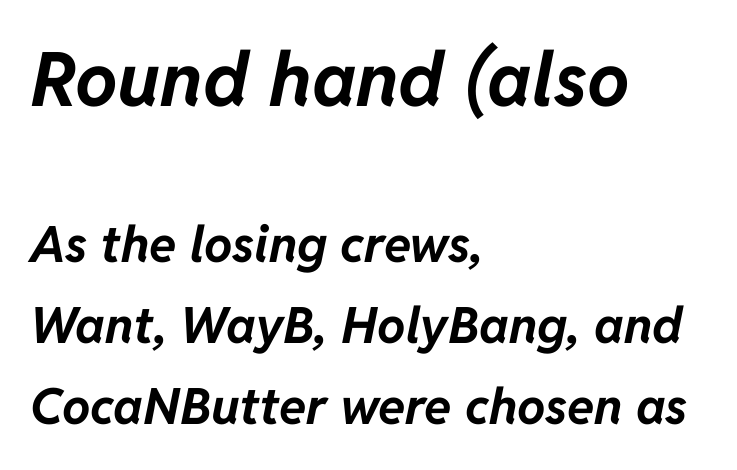
The image shows 75 px bold type, italic (leaning right); set left-aligned, normal line spacing (1.62x), normal letter spacing, not underlined; the first (top) block is 1.5x larger; low stroke contrast and a medium x-height.
